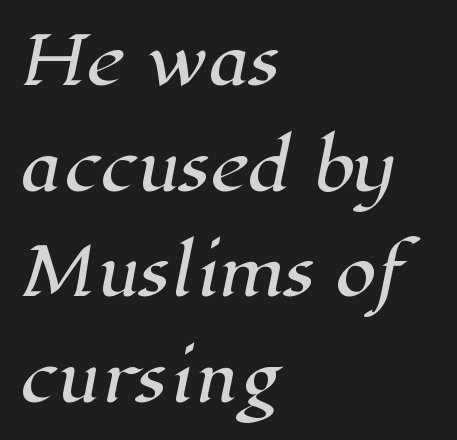
{"serif": "yes", "width": "normal", "stroke_contrast": "high", "x_height": "medium", "monospaced": "no", "underline": "no", "align": "left", "line_spacing": "normal", "line_spacing_ratio": 1.6, "letter_spacing": "normal", "letter_spacing_em": 0.0, "glyph_px": 66}
